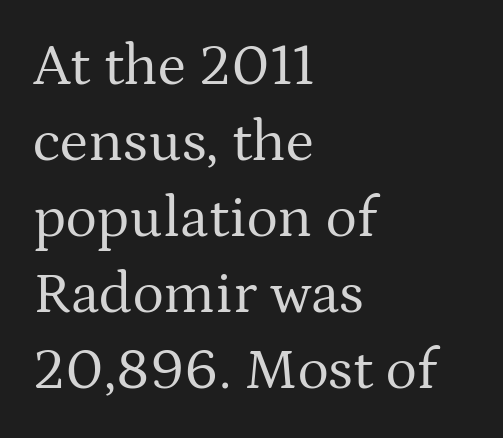
Q: Is the text bold? A: No.
Q: Is the text italic (slanted)? A: No, it is upright.
Q: Is the typeface a serif or a sans-serif typeface? A: Serif.
Q: Is the text underlined? A: No.
Q: How is the paragraph aligned? A: Left-aligned.
Q: Is the spacing between letters normal or unusually wide? A: Normal.
Q: Is the spacing between lines tight, normal or loose? A: Normal.
Q: Width (condensed, normal, or wide)? A: Normal.
Q: Stroke contrast? A: Medium.
Q: x-height? A: Medium.
Q: Monospaced? A: No.
